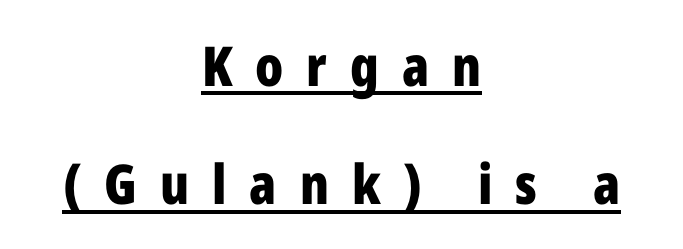
Characters follow at a spacing far wider than the type designer built in. Do the characters align in a grid? No, the font is proportional. Style check: upright. Both edges are ragged and mirror each other, which tells us the setting is centered. Caption: bold face, heavy strokes. What decoration does the sample have? An underline.
